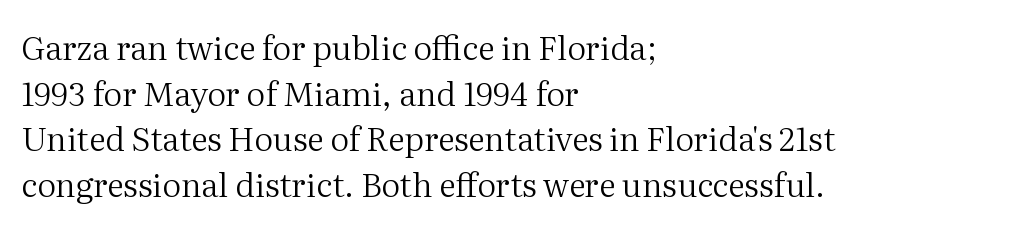
{"serif": "yes", "italic": "no", "bold": "no", "weight": "regular", "width": "normal", "stroke_contrast": "medium", "x_height": "medium", "monospaced": "no", "underline": "no", "align": "left", "line_spacing": "normal", "line_spacing_ratio": 1.38, "letter_spacing": "normal", "letter_spacing_em": 0.0, "glyph_px": 33}
